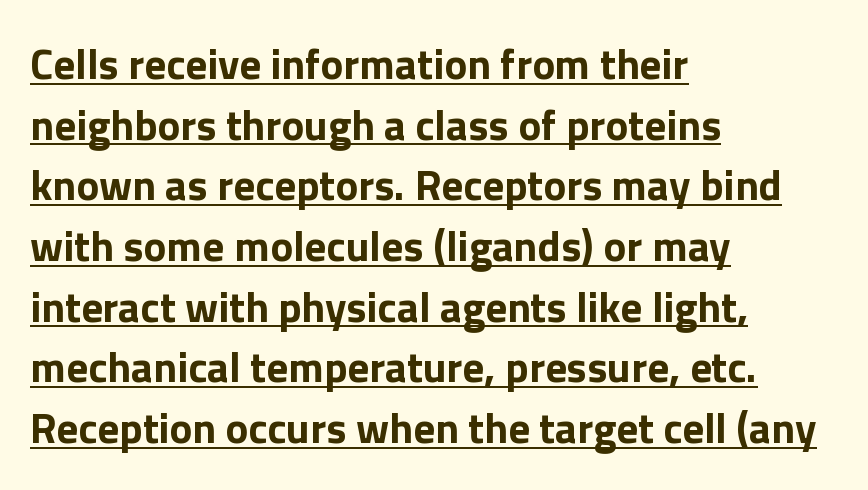
You could not count columns in this text — the font is proportionally spaced. The letters are bold, with thick, heavy strokes. Quick note: underline on. The letters sit at their default tracking, neither squeezed nor spread. The rag falls on the right side of this text block. Is there much room between lines? A standard amount, neither cramped nor airy.
